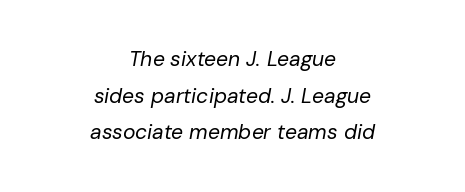
The image shows 21 px text type, italic (leaning right); set centered, line spacing 1.75x, normal letter spacing, not underlined.
